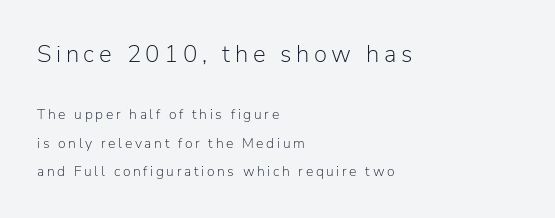
Q: Is the text bold? A: No.
Q: Is the text italic (slanted)? A: No, it is upright.
Q: Is the text underlined? A: No.
Q: How is the paragraph aligned? A: Left-aligned.
Q: Is the spacing between lines tight, normal or loose? A: Loose.
Q: Which block of text is set in a larger size, the first (top) or the second (bottom)? A: The first (top) one.
